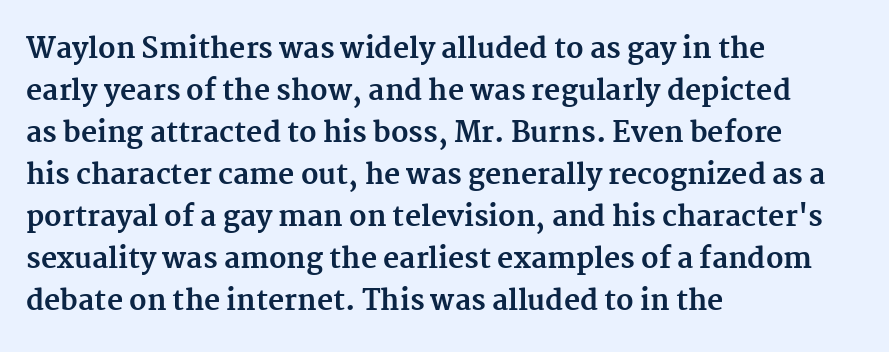
Q: Is the text bold? A: Yes.
Q: Is the text italic (slanted)? A: No, it is upright.
Q: Is the typeface a serif or a sans-serif typeface? A: Serif.
Q: Is the text underlined? A: No.
Q: How is the paragraph aligned? A: Left-aligned.
Q: Is the spacing between letters normal or unusually wide? A: Normal.
Q: Is the spacing between lines tight, normal or loose? A: Normal.
Q: Width (condensed, normal, or wide)? A: Normal.
Q: Stroke contrast? A: Medium.
Q: x-height? A: Medium.
Q: Monospaced? A: No.
